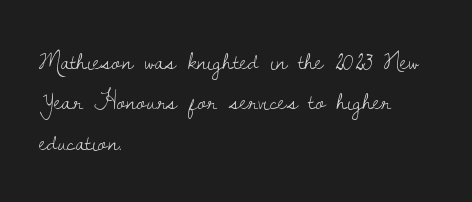
{"bold": "no", "underline": "no", "align": "left", "line_spacing": "normal", "line_spacing_ratio": 1.55, "letter_spacing": "normal", "letter_spacing_em": 0.0, "glyph_px": 26}
